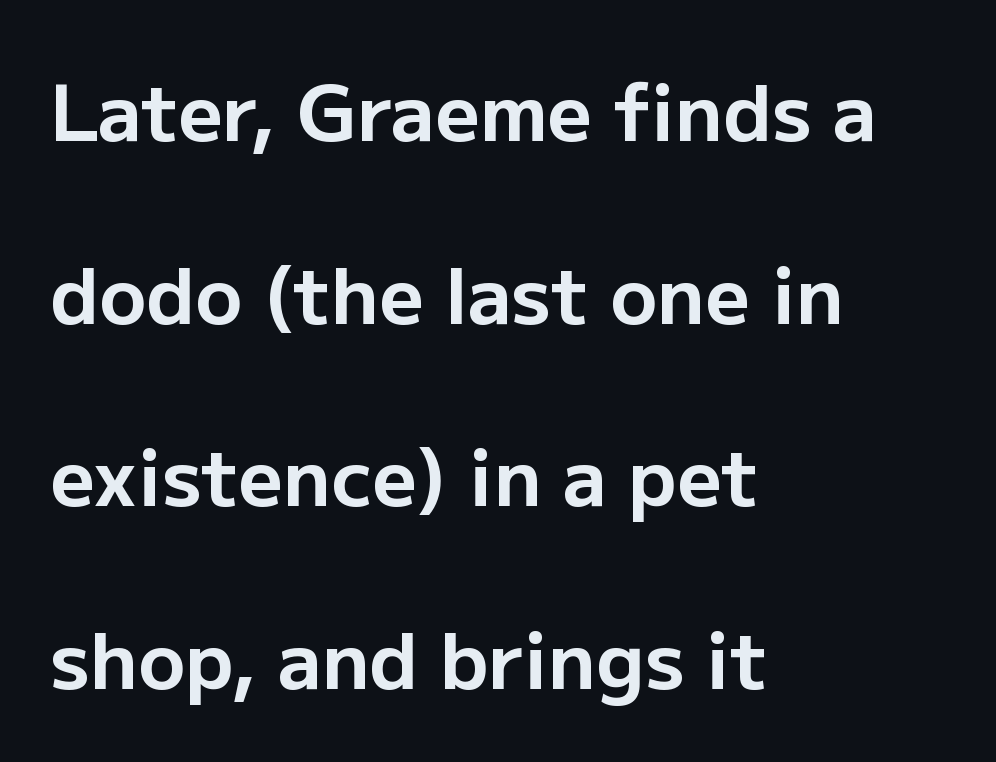
The image shows 78 px bold sans-serif type, upright; set left-aligned, loose line spacing (2.34x), normal letter spacing, not underlined; low stroke contrast and a medium x-height.
